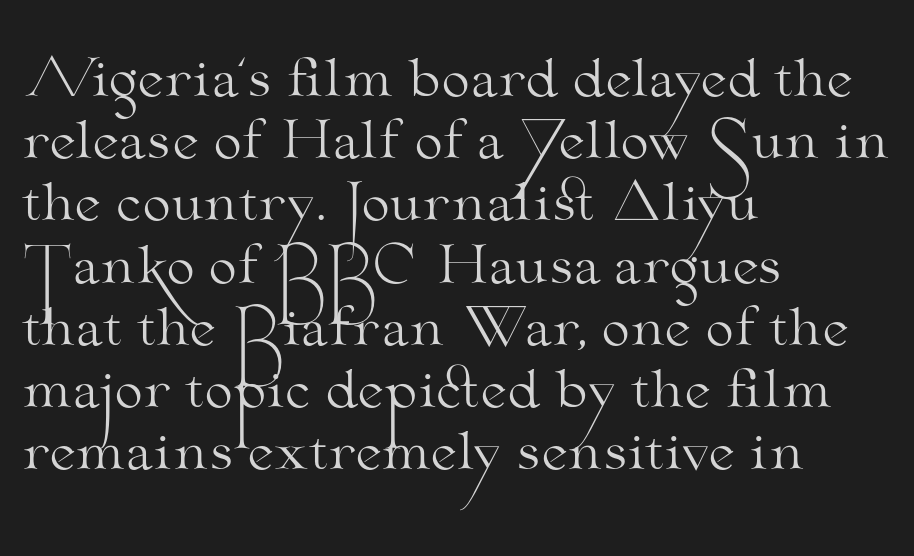
Q: Is the text bold? A: No.
Q: Is the text italic (slanted)? A: No, it is upright.
Q: Is the typeface a serif or a sans-serif typeface? A: Serif.
Q: Is the text underlined? A: No.
Q: How is the paragraph aligned? A: Left-aligned.
Q: Is the spacing between letters normal or unusually wide? A: Normal.
Q: Width (condensed, normal, or wide)? A: Wide.
Q: Stroke contrast? A: Medium.
Q: x-height? A: Small.
Q: Monospaced? A: No.
